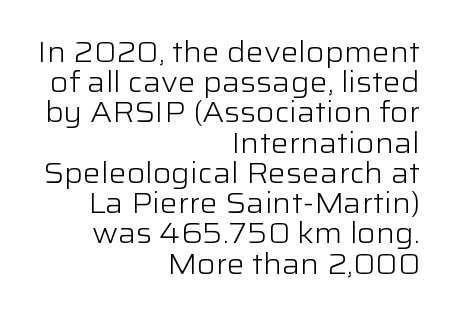
{"serif": "no", "italic": "no", "bold": "no", "weight": "light", "width": "wide", "stroke_contrast": "low", "x_height": "medium", "monospaced": "no", "underline": "no", "align": "right", "line_spacing": "tight", "line_spacing_ratio": 1.08, "letter_spacing": "normal", "letter_spacing_em": 0.0, "glyph_px": 28}
